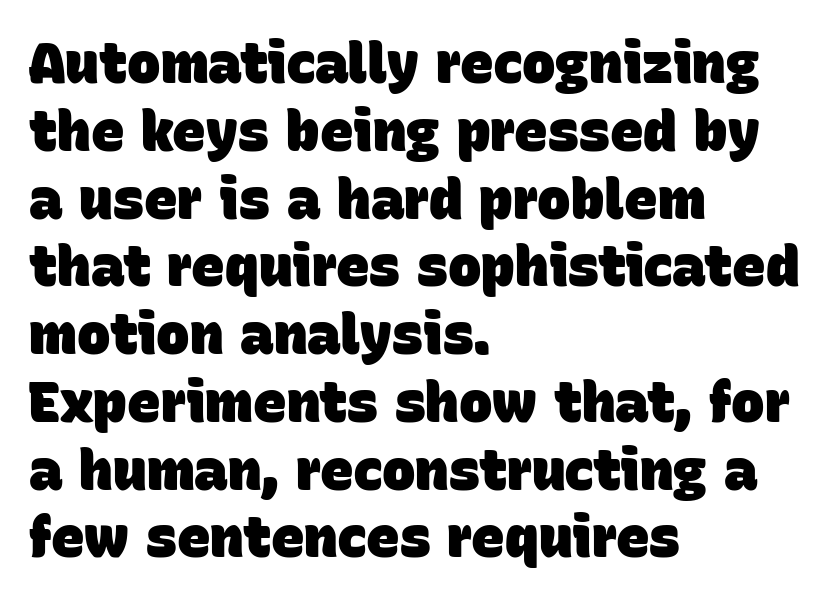
Typographically, this falls in the sans-serif category. The typesetter chose a ragged-right arrangement here. Letters rest on an invisible, unmarked baseline. Each word holds together tightly as a unit, with standard inter-letter gaps.
